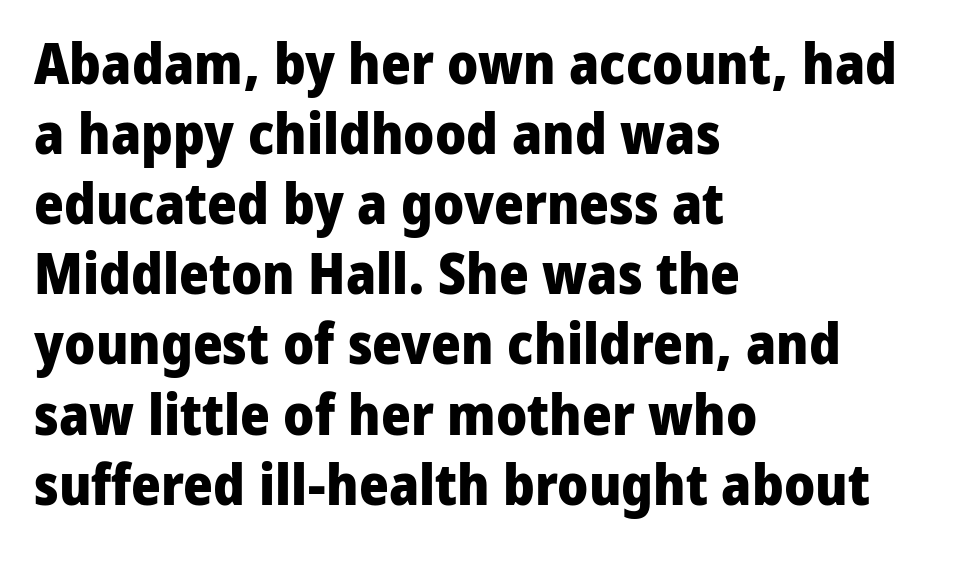
Q: Is the text bold? A: Yes.
Q: Is the text italic (slanted)? A: No, it is upright.
Q: Is the typeface a serif or a sans-serif typeface? A: Sans-serif.
Q: Is the text underlined? A: No.
Q: How is the paragraph aligned? A: Left-aligned.
Q: Is the spacing between letters normal or unusually wide? A: Normal.
Q: Width (condensed, normal, or wide)? A: Normal.
Q: Stroke contrast? A: Low.
Q: x-height? A: Medium.
Q: Monospaced? A: No.
